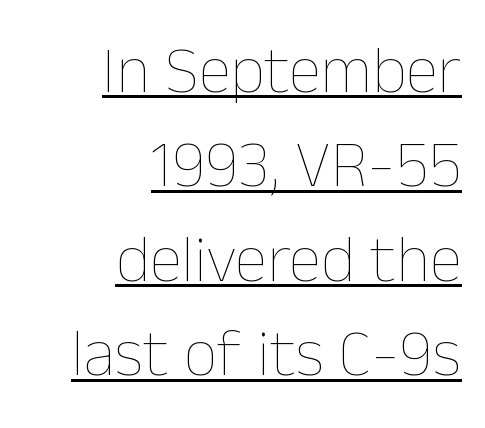
{"italic": "no", "bold": "no", "weight": "thin", "width": "normal", "stroke_contrast": "low", "x_height": "medium", "monospaced": "no", "underline": "yes", "align": "right", "line_spacing": "normal", "line_spacing_ratio": 1.43, "letter_spacing": "normal", "letter_spacing_em": 0.0, "glyph_px": 66}
